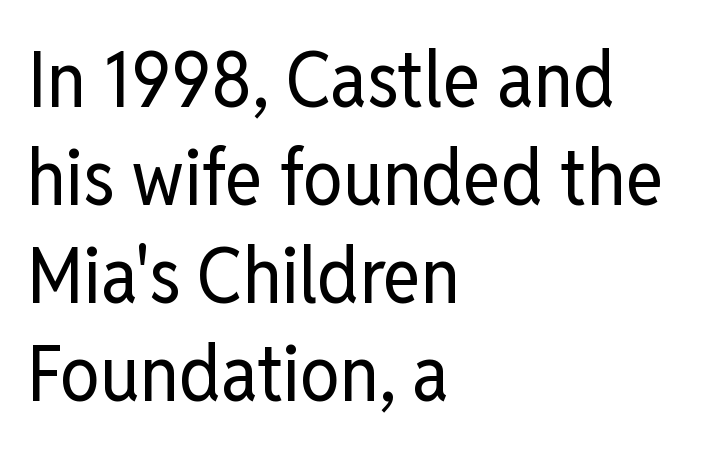
This sample is left-justified, so line endings fall wherever the words run out. Weight class: somewhere from thin through regular. Characters remain perfectly vertical along every line. Observe the absence of serifs on each vertical stroke in this sample. The rendering keeps characters at their native spacing.
